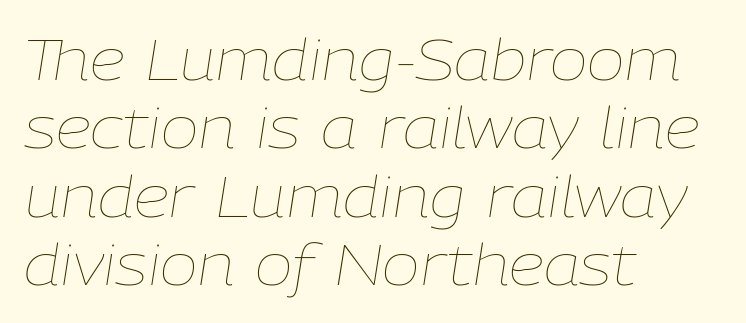
{"italic": "yes", "lean": "right", "slant_degrees": 9, "bold": "no", "weight": "thin", "width": "normal", "stroke_contrast": "low", "x_height": "medium", "monospaced": "no", "underline": "no", "align": "left", "line_spacing_ratio": 1.2, "letter_spacing": "normal", "letter_spacing_em": 0.0, "glyph_px": 57}
